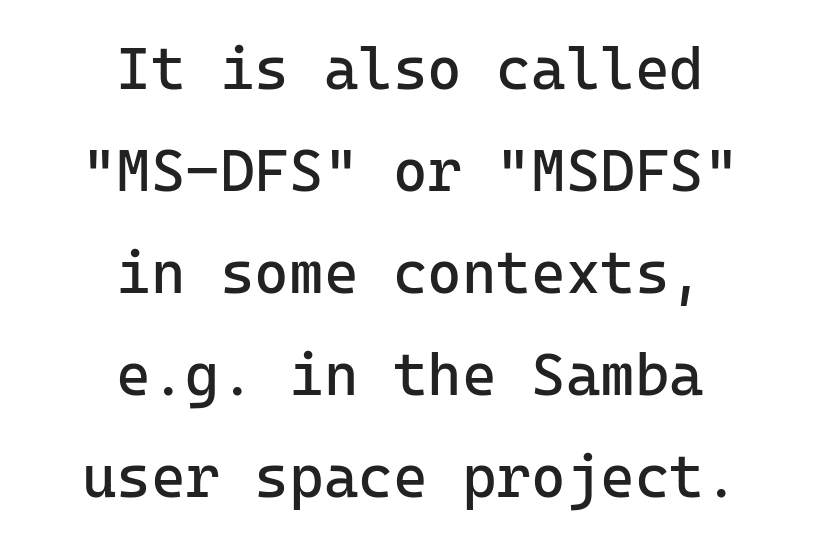
Teacher's note: observe the equal gaps on both sides — that is centered alignment. The area under the type is left untouched. Is there any slant? The stems are plumb. The type is set solid horizontally, with unmodified tracking. The strokes are not fattened; the text isn't bold.
